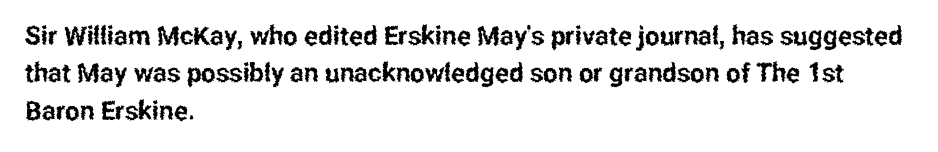
Q: Is the text italic (slanted)? A: No, it is upright.
Q: Is the text underlined? A: No.
Q: How is the paragraph aligned? A: Left-aligned.
Q: Is the spacing between letters normal or unusually wide? A: Normal.
Q: Is the spacing between lines tight, normal or loose? A: Normal.
